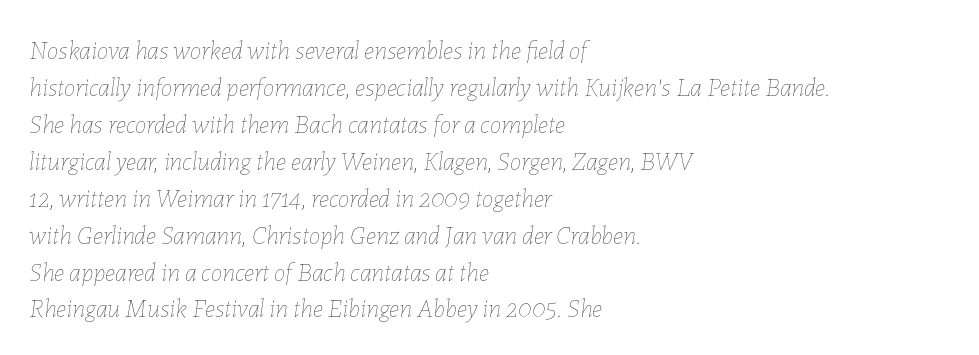
{"italic": "yes", "lean": "right", "slant_degrees": 7, "bold": "no", "underline": "no", "align": "left", "line_spacing": "normal", "line_spacing_ratio": 1.42, "letter_spacing": "normal", "letter_spacing_em": 0.0, "glyph_px": 26}
